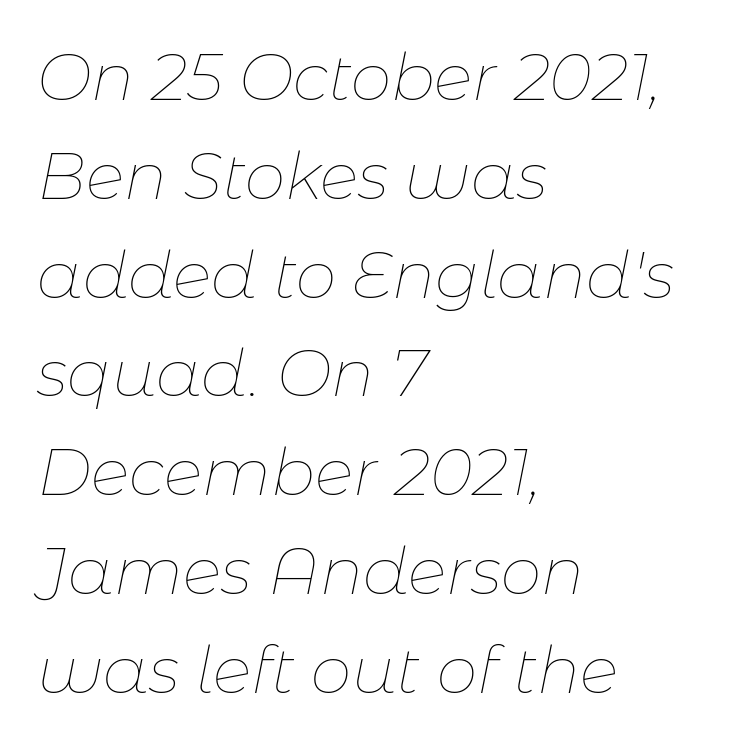
{"italic": "yes", "lean": "right", "slant_degrees": 11, "bold": "no", "weight": "thin", "width": "normal", "stroke_contrast": "low", "x_height": "medium", "monospaced": "no", "underline": "no", "align": "left", "line_spacing": "normal", "line_spacing_ratio": 1.52, "letter_spacing": "normal", "letter_spacing_em": 0.0, "glyph_px": 65}
